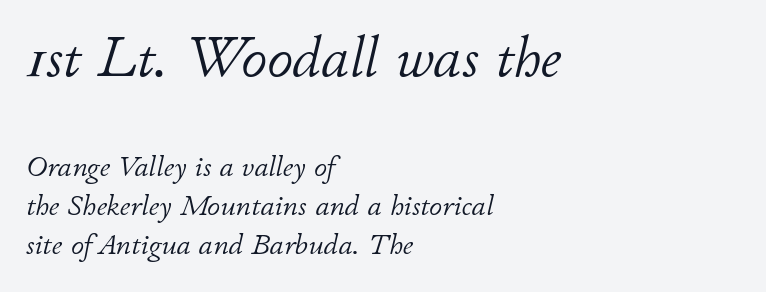
What stands out about the letter spacing? Nothing — it is the standard amount. Which margin do the lines hug? The left one — the right edge is uneven. You could not count columns in this text — the font is proportionally spaced. If you squint, the top block still reads clearly — it's the larger of the two.
